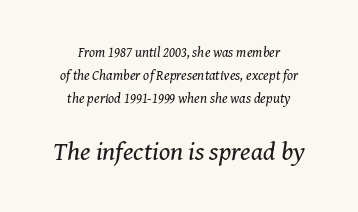
The area under the type is left untouched. Stem width sits at or under what a default text font uses. Notice how the passage keeps no hard edge, just a central spine. Quick note: interline space is typical. The typography opts for an oblique posture over an upright one. Standard letterfit; no display-style spreading of the glyphs.
